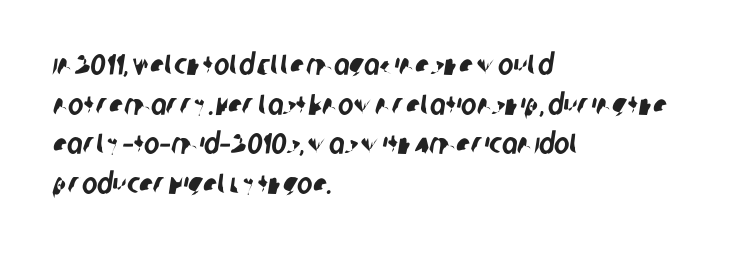
The image shows 29 px condensed sans-serif type; set left-aligned, normal line spacing (1.37x), normal letter spacing, not underlined; low stroke contrast and a large x-height.
